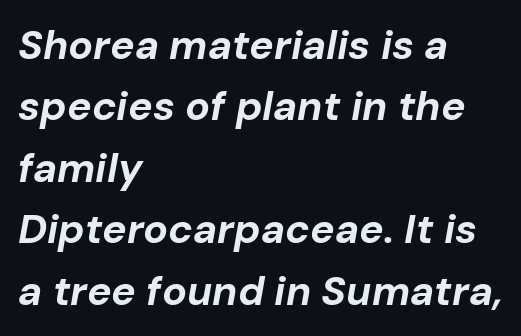
Q: Is the text bold? A: Yes.
Q: Is the text italic (slanted)? A: Yes, it leans right by about 10 degrees.
Q: Is the text underlined? A: No.
Q: How is the paragraph aligned? A: Left-aligned.
Q: Is the spacing between letters normal or unusually wide? A: Normal.
Q: Is the spacing between lines tight, normal or loose? A: Normal.
Q: Width (condensed, normal, or wide)? A: Normal.
Q: Stroke contrast? A: Low.
Q: x-height? A: Medium.
Q: Monospaced? A: No.
